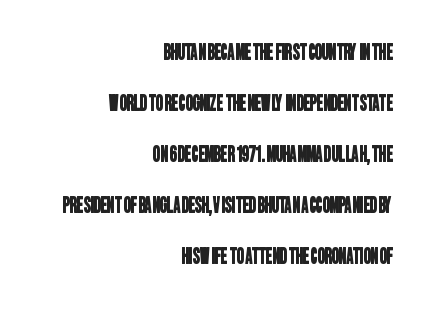
{"underline": "no", "align": "right", "line_spacing": "loose", "line_spacing_ratio": 2.32, "letter_spacing": "normal", "letter_spacing_em": 0.0, "glyph_px": 22}
